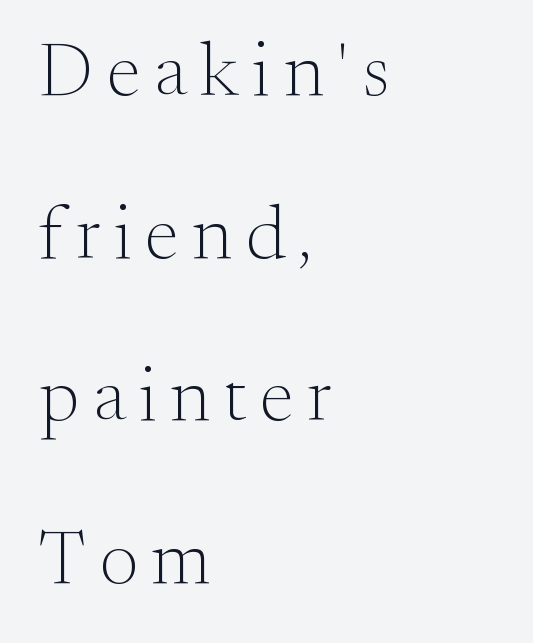
Italic? Not at all — the glyphs are vertical. These lines are composed in type with serifs. Character widths vary here, with narrow letters taking less room than wide ones. A typesetter would call this leading open, well beyond the default. No heavy texture on the line: the type isn't bold. The setting favours the left margin, as ordinary paragraphs usually do.
